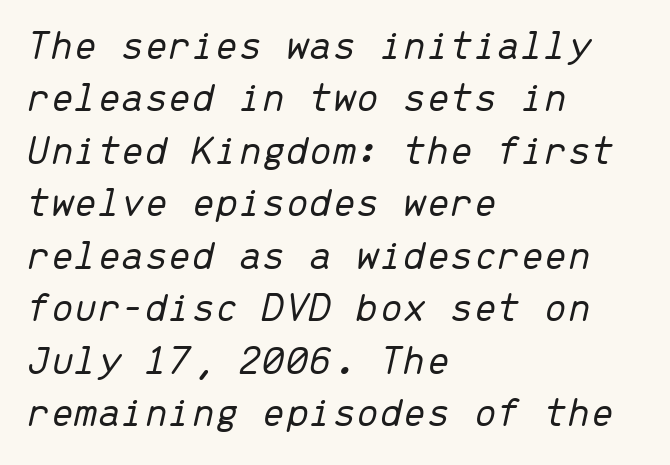
{"italic": "yes", "lean": "right", "slant_degrees": 13, "bold": "no", "weight": "light", "width": "normal", "stroke_contrast": "low", "x_height": "medium", "monospaced": "yes", "underline": "no", "align": "left", "line_spacing": "normal", "line_spacing_ratio": 1.25, "letter_spacing": "normal", "letter_spacing_em": 0.0, "glyph_px": 42}
